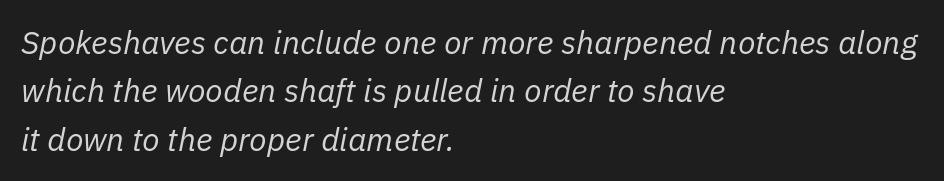
Q: Is the text bold? A: No.
Q: Is the text italic (slanted)? A: Yes, it leans right by about 11 degrees.
Q: Is the text underlined? A: No.
Q: How is the paragraph aligned? A: Left-aligned.
Q: Is the spacing between letters normal or unusually wide? A: Normal.
Q: Is the spacing between lines tight, normal or loose? A: Normal.
Q: Width (condensed, normal, or wide)? A: Normal.
Q: Stroke contrast? A: Low.
Q: x-height? A: Medium.
Q: Monospaced? A: No.
